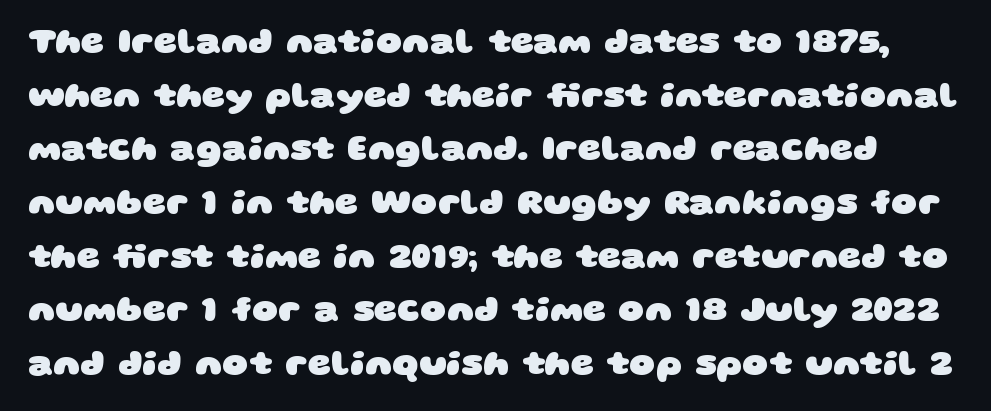
{"serif": "no", "bold": "yes", "weight": "heavy", "width": "wide", "stroke_contrast": "low", "x_height": "large", "monospaced": "no", "underline": "no", "line_spacing": "normal", "line_spacing_ratio": 1.49, "letter_spacing": "normal", "letter_spacing_em": 0.0, "glyph_px": 36}
